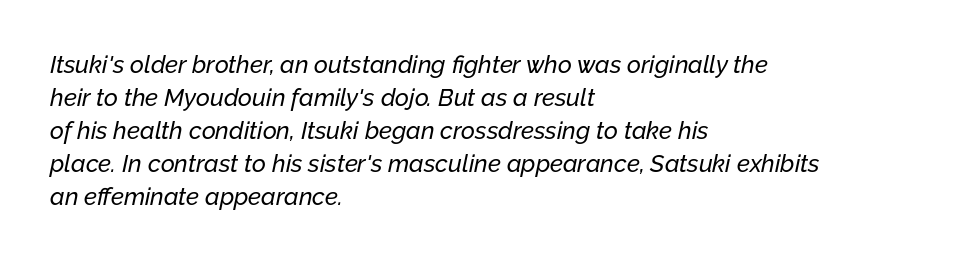
The passage shown leans; its letterforms are oblique. This sample is left-justified, so line endings fall wherever the words run out. Characters follow at the spacing the type designer built in. This block has exactly the height ordinary leading produces.
